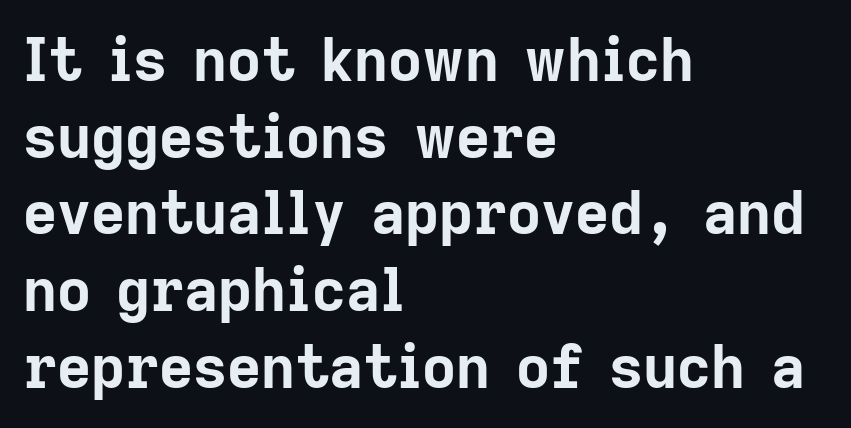
{"serif": "no", "italic": "no", "bold": "yes", "weight": "bold", "width": "normal", "stroke_contrast": "low", "x_height": "medium", "monospaced": "no", "underline": "no", "align": "left", "line_spacing": "normal", "line_spacing_ratio": 1.3, "letter_spacing": "normal", "letter_spacing_em": 0.0, "glyph_px": 59}
